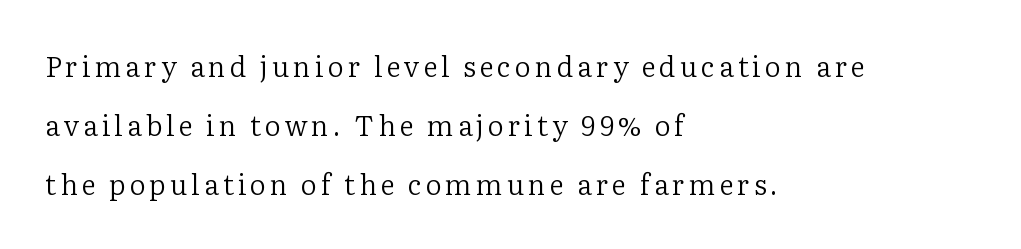
{"serif": "yes", "italic": "no", "bold": "no", "weight": "regular", "width": "normal", "stroke_contrast": "low", "x_height": "medium", "monospaced": "no", "underline": "no", "align": "left", "line_spacing": "loose", "line_spacing_ratio": 2.11, "glyph_px": 28}
